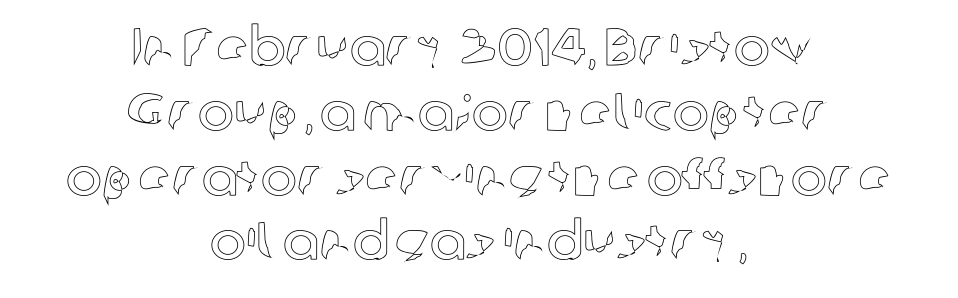
{"italic": "no", "width": "normal", "x_height": "medium", "monospaced": "no", "underline": "no", "align": "center", "line_spacing_ratio": 1.2, "letter_spacing": "normal", "letter_spacing_em": 0.0, "glyph_px": 54}
